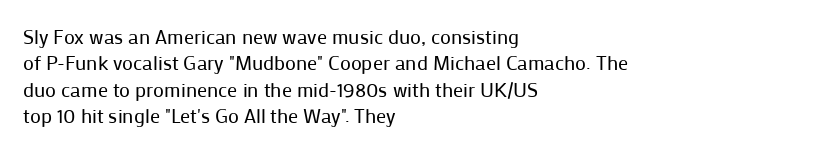
{"italic": "no", "bold": "no", "underline": "no", "align": "left", "line_spacing": "normal", "line_spacing_ratio": 1.32, "letter_spacing": "normal", "letter_spacing_em": 0.0, "glyph_px": 20}
